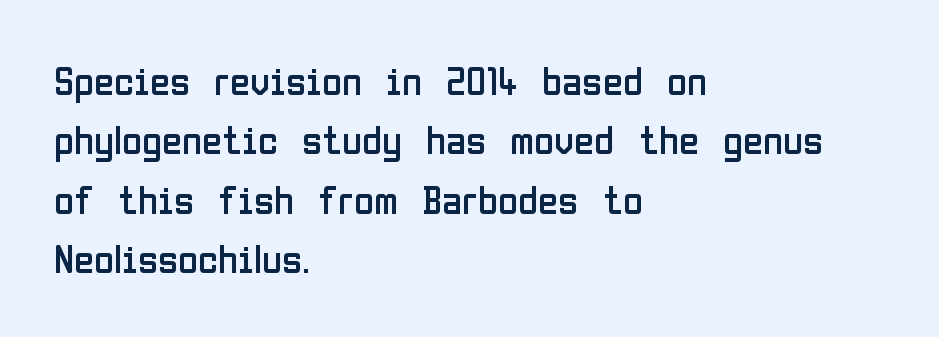
Q: Is the text bold? A: No.
Q: Is the text italic (slanted)? A: No, it is upright.
Q: Is the typeface a serif or a sans-serif typeface? A: Sans-serif.
Q: Is the text underlined? A: No.
Q: How is the paragraph aligned? A: Left-aligned.
Q: Is the spacing between letters normal or unusually wide? A: Normal.
Q: Is the spacing between lines tight, normal or loose? A: Normal.
Q: Width (condensed, normal, or wide)? A: Condensed.
Q: Stroke contrast? A: Low.
Q: x-height? A: Medium.
Q: Monospaced? A: No.
